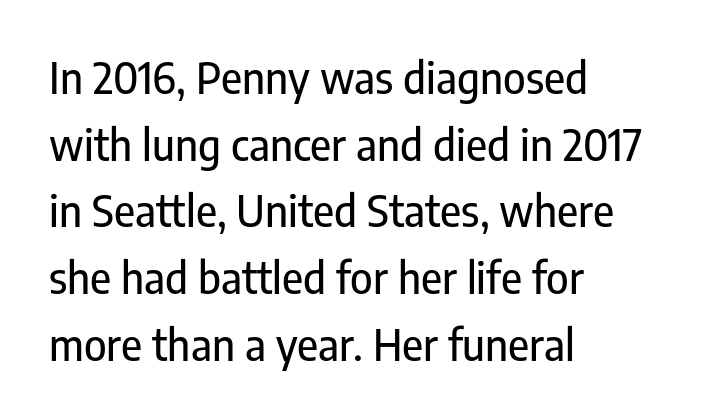
{"serif": "no", "italic": "no", "width": "condensed", "stroke_contrast": "low", "x_height": "medium", "monospaced": "no", "underline": "no", "align": "left", "line_spacing": "normal", "line_spacing_ratio": 1.55, "letter_spacing": "normal", "letter_spacing_em": 0.0, "glyph_px": 43}
